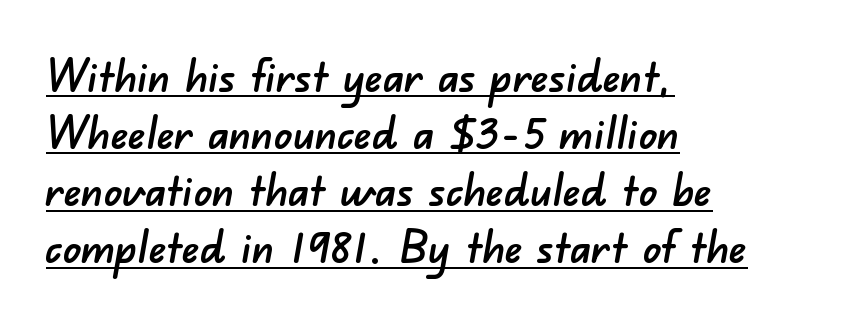
Q: Is the typeface a serif or a sans-serif typeface? A: Sans-serif.
Q: Is the text underlined? A: Yes.
Q: How is the paragraph aligned? A: Left-aligned.
Q: Is the spacing between letters normal or unusually wide? A: Normal.
Q: Is the spacing between lines tight, normal or loose? A: Normal.
Q: Width (condensed, normal, or wide)? A: Normal.
Q: Stroke contrast? A: Low.
Q: x-height? A: Small.
Q: Monospaced? A: No.
